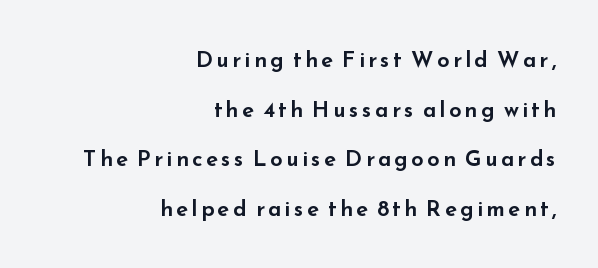
{"italic": "no", "underline": "no", "align": "right", "line_spacing": "loose", "line_spacing_ratio": 2.26, "glyph_px": 22}
